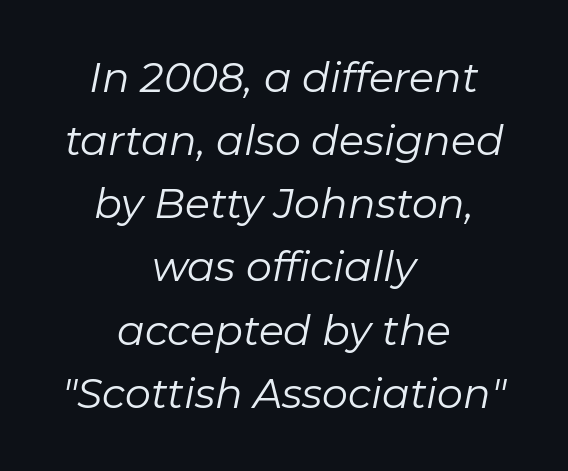
The image shows 41 px regular-weight type, italic (leaning right); set centered, normal line spacing (1.54x), normal letter spacing, not underlined; low stroke contrast and a medium x-height.
